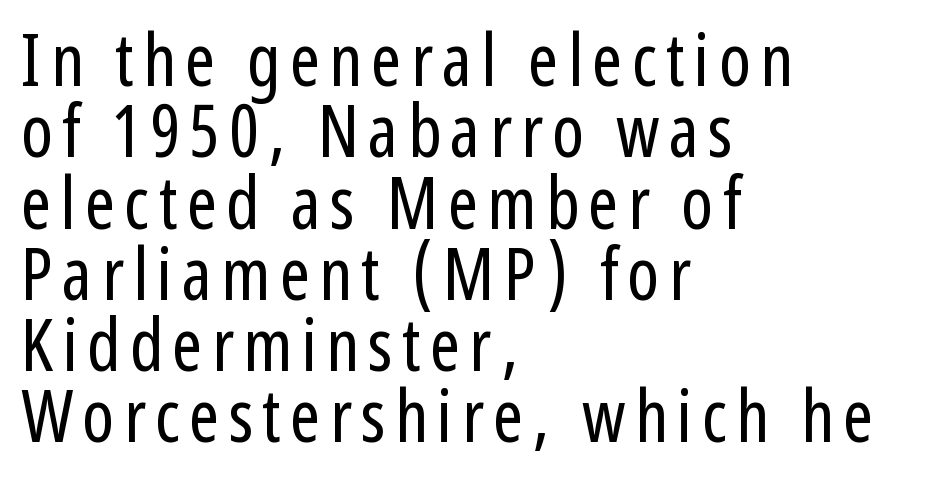
{"serif": "no", "italic": "no", "bold": "no", "weight": "regular", "width": "condensed", "stroke_contrast": "low", "x_height": "medium", "monospaced": "no", "underline": "no", "align": "left", "line_spacing": "tight", "line_spacing_ratio": 0.99, "glyph_px": 72}
